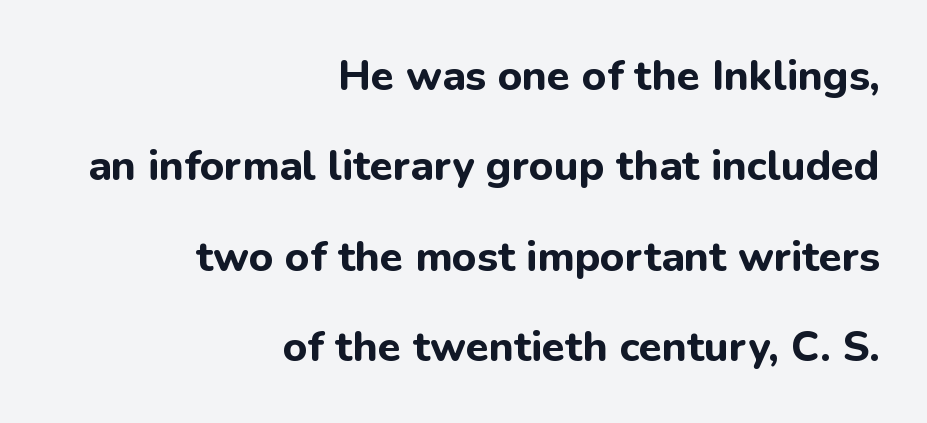
{"serif": "no", "italic": "no", "bold": "yes", "weight": "bold", "width": "normal", "stroke_contrast": "low", "x_height": "medium", "monospaced": "no", "underline": "no", "align": "right", "line_spacing": "loose", "line_spacing_ratio": 2.15, "letter_spacing": "normal", "letter_spacing_em": 0.0, "glyph_px": 42}
